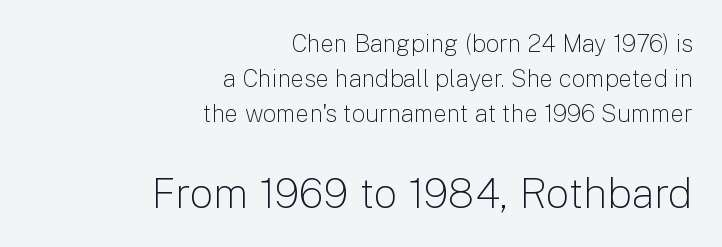
{"serif": "no", "italic": "no", "bold": "no", "weight": "light", "width": "normal", "stroke_contrast": "low", "x_height": "medium", "monospaced": "no", "underline": "no", "align": "right", "line_spacing": "normal", "line_spacing_ratio": 1.46, "letter_spacing": "normal", "letter_spacing_em": 0.0, "larger_block": "second", "size_ratio": 1.75, "glyph_px": 42}
